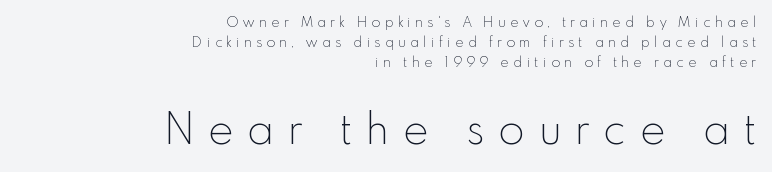
Look at the glyph heights: the lower group is clearly the bigger setting. Look at the bottom of the vertical strokes: they stop flat, with no serifs. Type without underlining. Layout note: lines flush right.
